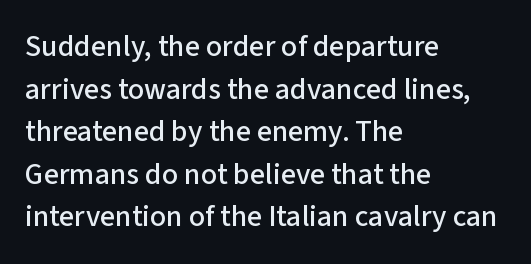
The horizontal fit of the characters is conventional and even. This is roman type, the default non-slanted kind. Note: no serifs on the glyphs. The designer left line spacing at the default. This sample has the flowing, uneven cadence of proportional lettering. Left-aligned paragraph, ragged on the right.
